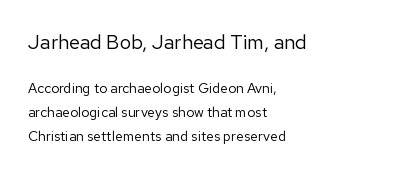
The image shows 20 px text type, upright; set left-aligned, normal line spacing (1.7x), normal letter spacing, not underlined; the first (top) block is 1.43x larger.
